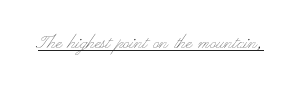
Q: Is the text bold? A: No.
Q: Is the text italic (slanted)? A: Yes.
Q: Is the text underlined? A: Yes.
Q: Is the spacing between letters normal or unusually wide? A: Normal.
